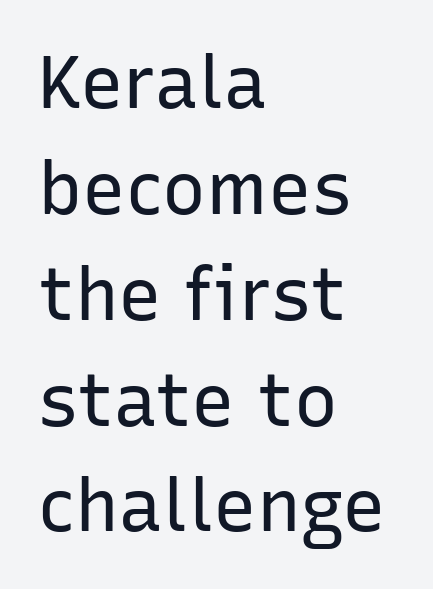
Descenders hang freely into open space. Think standard paragraph weight, or any step lighter than that. These lines stack with their left ends in a neat column. Unlike italic type, these characters show no tilt at all. Letter spacing: default.
